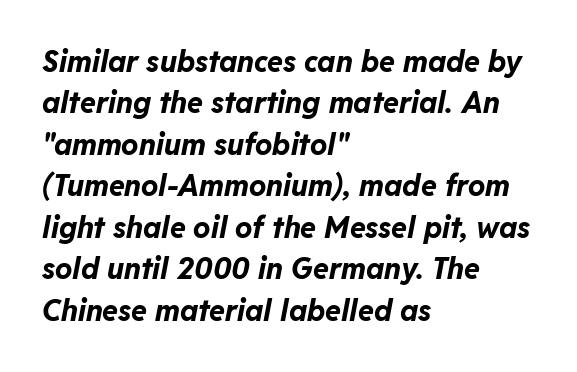
Q: Is the text bold? A: Yes.
Q: Is the text italic (slanted)? A: Yes, it leans right by about 11 degrees.
Q: Is the text underlined? A: No.
Q: How is the paragraph aligned? A: Left-aligned.
Q: Is the spacing between letters normal or unusually wide? A: Normal.
Q: Is the spacing between lines tight, normal or loose? A: Normal.
Q: Width (condensed, normal, or wide)? A: Normal.
Q: Stroke contrast? A: Low.
Q: x-height? A: Medium.
Q: Monospaced? A: No.
